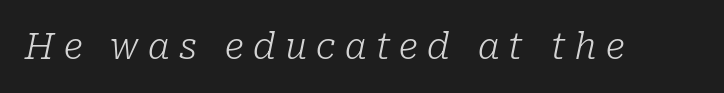
Q: Is the text bold? A: No.
Q: Is the text italic (slanted)? A: Yes, it leans right by about 10 degrees.
Q: Is the typeface a serif or a sans-serif typeface? A: Serif.
Q: Is the text underlined? A: No.
Q: Is the spacing between letters normal or unusually wide? A: Unusually wide.
Q: Width (condensed, normal, or wide)? A: Normal.
Q: Stroke contrast? A: Low.
Q: x-height? A: Medium.
Q: Monospaced? A: No.
